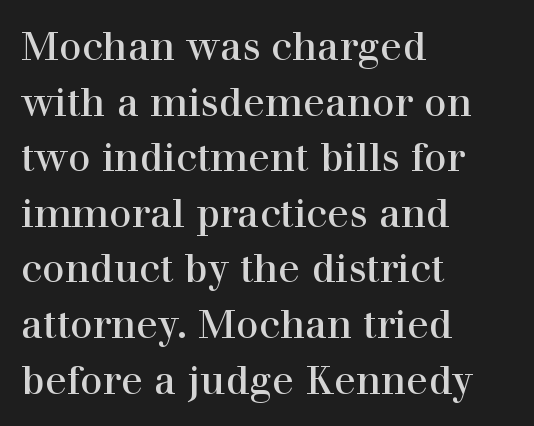
The image shows 40 px regular-weight serif type, upright; set left-aligned, normal line spacing (1.39x), normal letter spacing, not underlined; high stroke contrast and a medium x-height.
